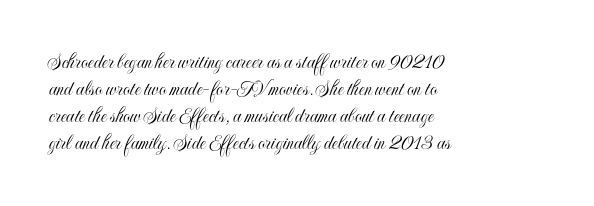
The image shows 22 px text type; set left-aligned, line spacing 1.23x, normal letter spacing, not underlined.
